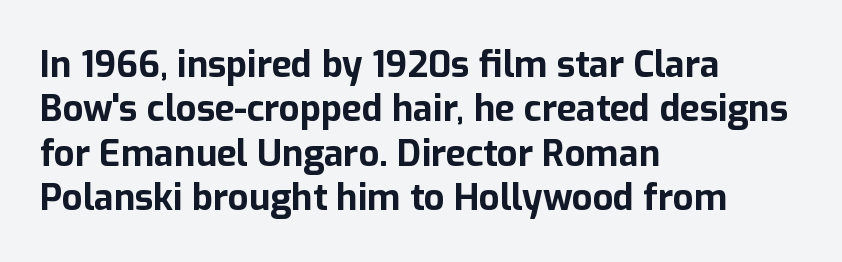
{"serif": "no", "italic": "no", "bold": "yes", "weight": "bold", "width": "normal", "stroke_contrast": "low", "x_height": "medium", "monospaced": "no", "underline": "no", "align": "left", "line_spacing_ratio": 1.23, "letter_spacing": "normal", "letter_spacing_em": 0.0, "glyph_px": 36}
